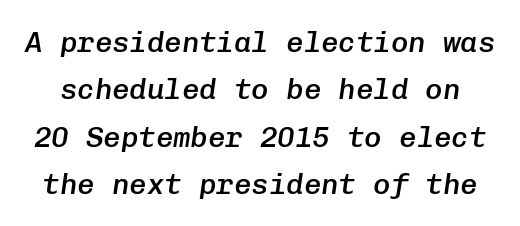
What stands out about the letter spacing? Nothing — it is the standard amount. The glyphs have the mass of a demibold cut, below bold. Is this a fixed-width face? Yes — each glyph sits in an identical cell. This rendering features lettering with no underline. Baseline-to-baseline distance is the conventional proportion of letter height. Slant detected: the letters are inclined.
